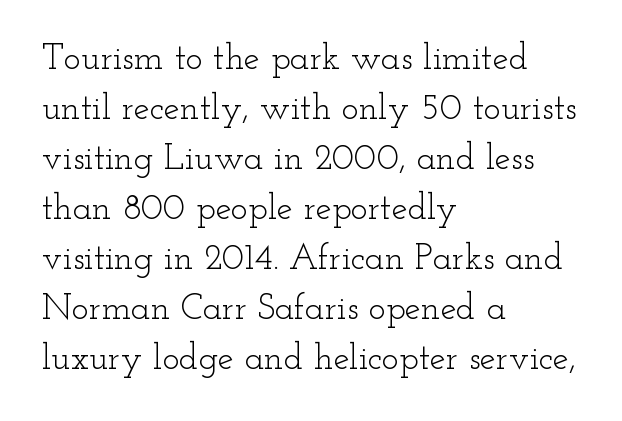
The space directly below the letters is spotless. The passage shown has conventional tracking throughout. I'd call this a serif setting — the letters wear small feet. This sample keeps an unexceptional amount of space between lines. Ink coverage per letter is moderate at most.
